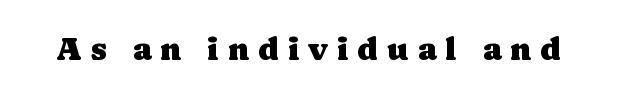
The image shows 32 px serif type, upright; set unusually wide letter spacing (+0.28 em), not underlined; low stroke contrast and a medium x-height.
